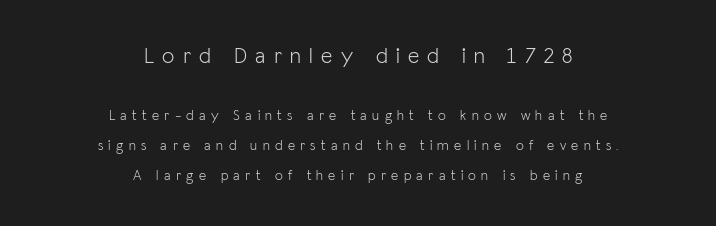
Q: Is the text bold? A: No.
Q: Is the text italic (slanted)? A: No, it is upright.
Q: Is the text underlined? A: No.
Q: How is the paragraph aligned? A: Centered.
Q: Is the spacing between letters normal or unusually wide? A: Unusually wide.
Q: Is the spacing between lines tight, normal or loose? A: Loose.
Q: Which block of text is set in a larger size, the first (top) or the second (bottom)? A: The first (top) one.
